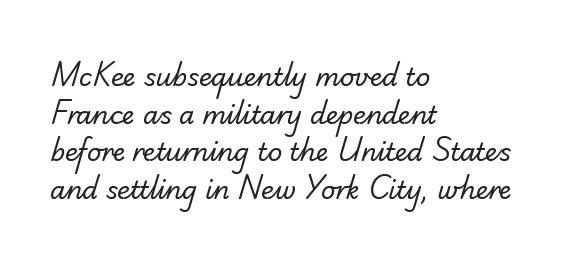
Q: Is the text bold? A: No.
Q: Is the text underlined? A: No.
Q: How is the paragraph aligned? A: Left-aligned.
Q: Is the spacing between letters normal or unusually wide? A: Normal.
Q: Is the spacing between lines tight, normal or loose? A: Normal.
